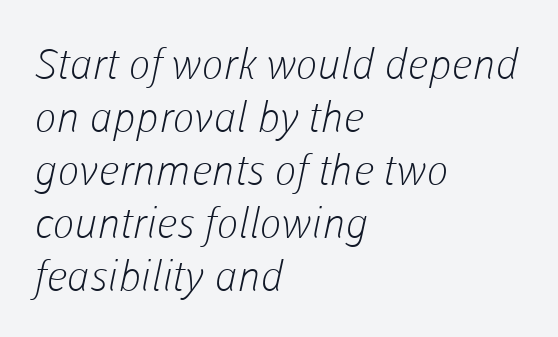
On a weight scale, this lands at 450 or below. This sample keeps an unexceptional amount of space between lines. Descender tails drop into unmarked territory. Each letter keeps its own natural width here, so spacing adapts to shape. Stroke terminals: plain, sans-serif.
